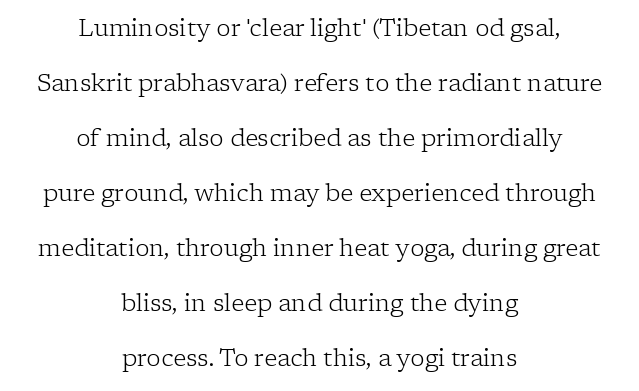
Q: Is the text bold? A: No.
Q: Is the text italic (slanted)? A: No, it is upright.
Q: Is the text underlined? A: No.
Q: How is the paragraph aligned? A: Centered.
Q: Is the spacing between letters normal or unusually wide? A: Normal.
Q: Is the spacing between lines tight, normal or loose? A: Loose.
